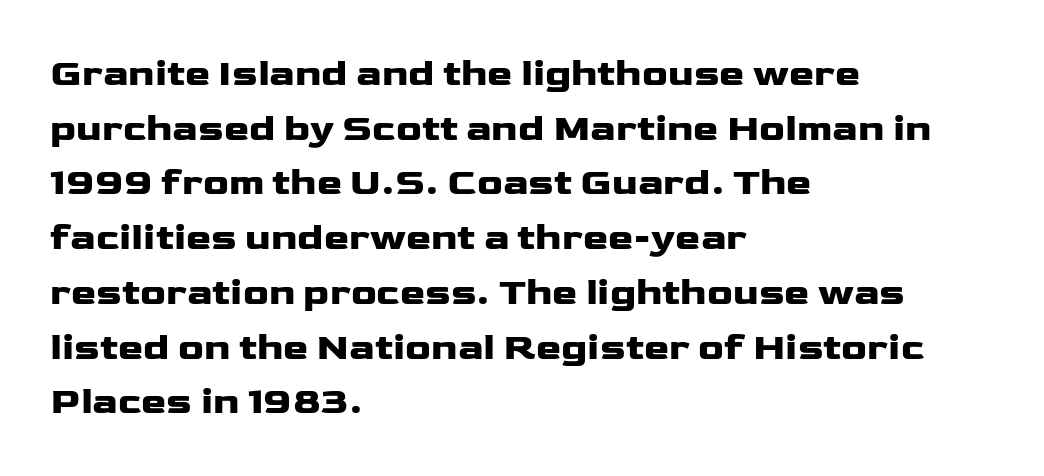
Observe the absence of serifs on each vertical stroke in this sample. Does the copy run flush right? No — it runs flush left. A clean baseline with only descenders dipping below it. A dark, heavy texture on the line: the type is bold.
